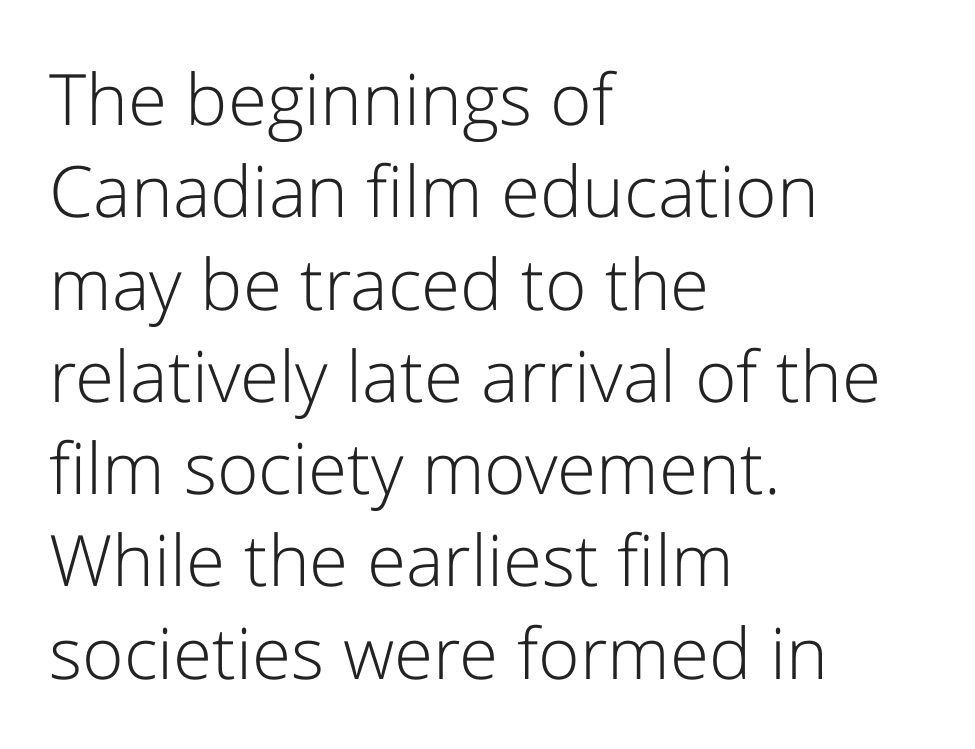
The space directly below the letters is spotless. The axis of the letterforms is exactly vertical. The lines sit at an ordinary, default distance from one another. The text block is weighted toward the left margin, trailing off unevenly rightward. The typeface has the unassuming heft of standard copy or less.
